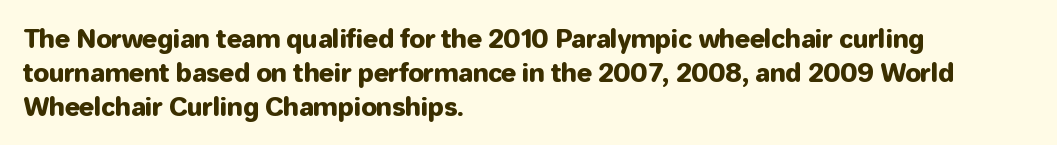
Q: Is the text italic (slanted)? A: No, it is upright.
Q: Is the text underlined? A: No.
Q: How is the paragraph aligned? A: Left-aligned.
Q: Is the spacing between letters normal or unusually wide? A: Normal.
Q: Is the spacing between lines tight, normal or loose? A: Normal.
